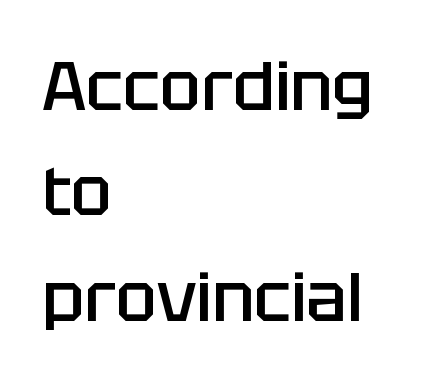
Q: Is the text bold? A: Semi-bold.
Q: Is the text italic (slanted)? A: No, it is upright.
Q: Is the typeface a serif or a sans-serif typeface? A: Sans-serif.
Q: Is the text underlined? A: No.
Q: How is the paragraph aligned? A: Left-aligned.
Q: Is the spacing between letters normal or unusually wide? A: Normal.
Q: Is the spacing between lines tight, normal or loose? A: Normal.
Q: Width (condensed, normal, or wide)? A: Normal.
Q: Stroke contrast? A: Low.
Q: x-height? A: Large.
Q: Monospaced? A: No.
